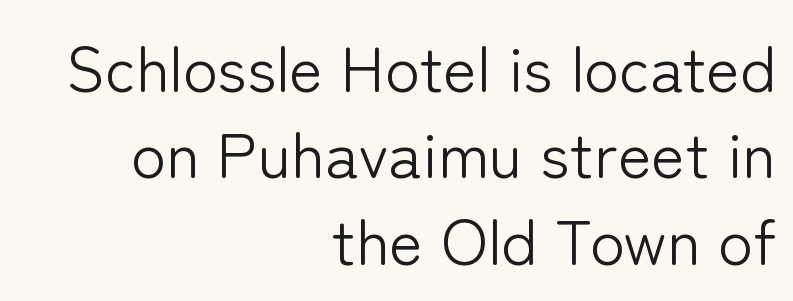
The image shows 64 px light sans-serif type, upright; set right-aligned, normal line spacing (1.35x), normal letter spacing, not underlined; low stroke contrast and a medium x-height.
